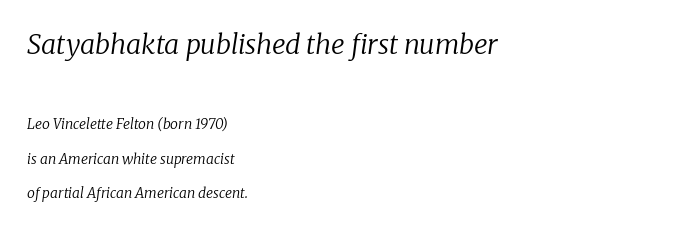
The image shows 27 px text type, italic (leaning right); set left-aligned, loose line spacing (2.47x), normal letter spacing, not underlined; the first (top) block is 1.93x larger.
